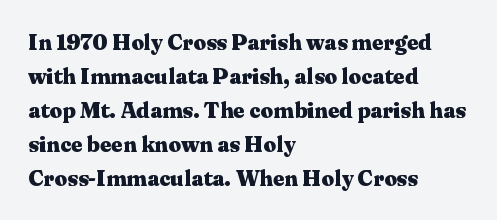
{"italic": "no", "bold": "yes", "underline": "no", "align": "left", "line_spacing": "normal", "line_spacing_ratio": 1.54, "letter_spacing": "normal", "letter_spacing_em": 0.0, "glyph_px": 22}
